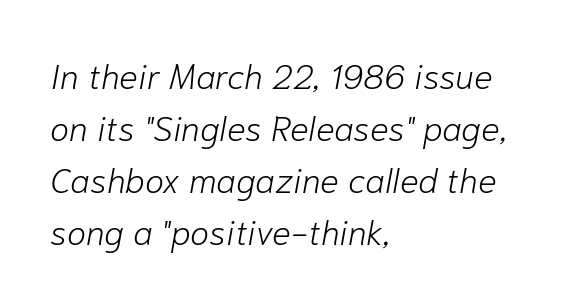
Q: Is the text bold? A: No.
Q: Is the text italic (slanted)? A: Yes, it leans right by about 10 degrees.
Q: Is the text underlined? A: No.
Q: How is the paragraph aligned? A: Left-aligned.
Q: Is the spacing between letters normal or unusually wide? A: Normal.
Q: Is the spacing between lines tight, normal or loose? A: Normal.
Q: Width (condensed, normal, or wide)? A: Normal.
Q: Stroke contrast? A: Low.
Q: x-height? A: Medium.
Q: Monospaced? A: No.
